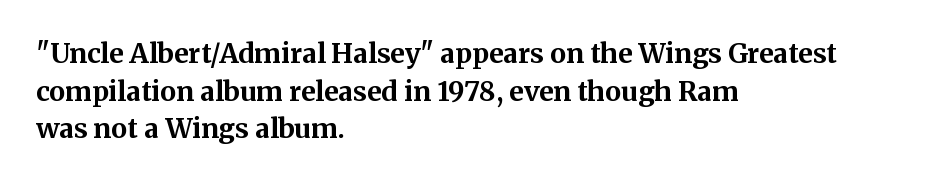
Its strokes are broad and dark, the hallmark of bold type. The letterforms sit shoulder to shoulder at normal distance. Horizontal alignment here is leftward, the default for most running prose. Each new line begins a customary step beneath the previous one. Has an underline been added? It has not. Characters remain perfectly vertical along every line.
